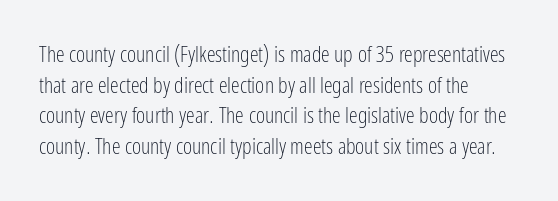
The image shows 22 px text type, upright; set left-aligned, normal line spacing (1.39x), normal letter spacing, not underlined.
